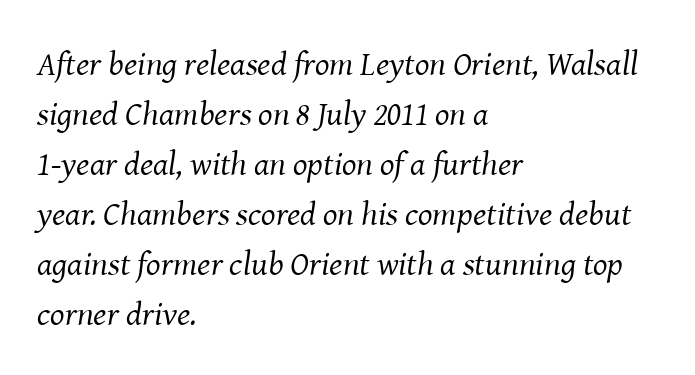
The image shows 34 px regular-weight serif type, italic (leaning right); set left-aligned, normal line spacing (1.47x), normal letter spacing, not underlined; medium stroke contrast and a medium x-height.
